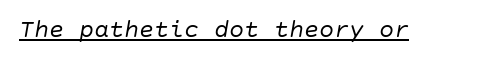
Q: Is the text bold? A: No.
Q: Is the text italic (slanted)? A: Yes, it leans right by about 10 degrees.
Q: Is the text underlined? A: Yes.
Q: Is the spacing between letters normal or unusually wide? A: Normal.
